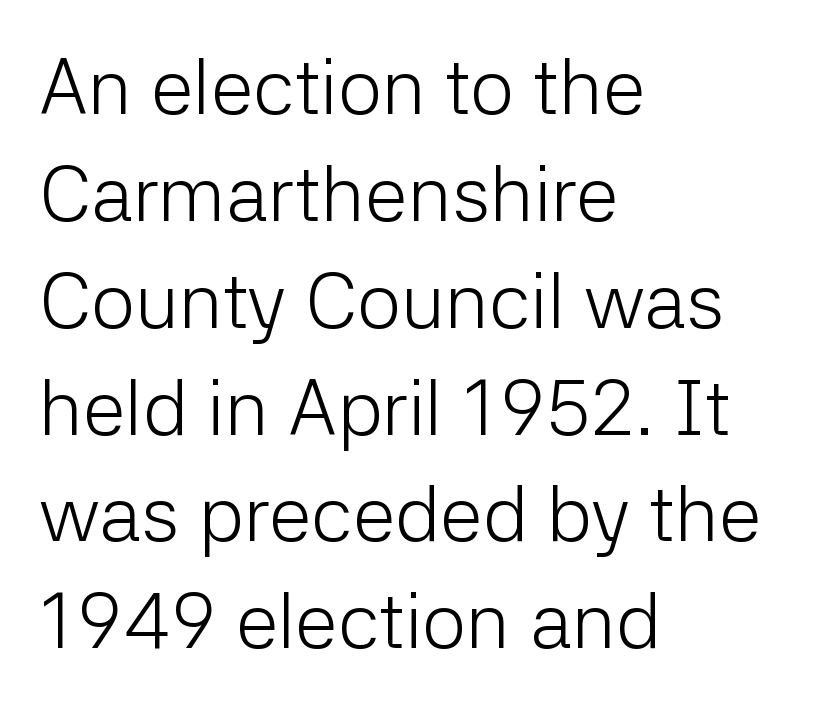
When letters stand straight like this, we call the style roman or upright. Notice how descenders clear the ascenders below comfortably — that's standard leading. Each stroke keeps to a modest, everyday thickness or less. Classification — sans serif. Rule under the text: the space is simply empty. Here the glyphs are tracked normally, forming tight word shapes.
